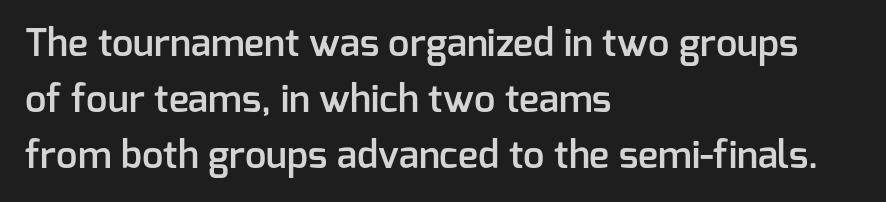
The image shows 38 px semibold sans-serif type, upright; set left-aligned, normal line spacing (1.48x), normal letter spacing, not underlined; low stroke contrast and a medium x-height.
